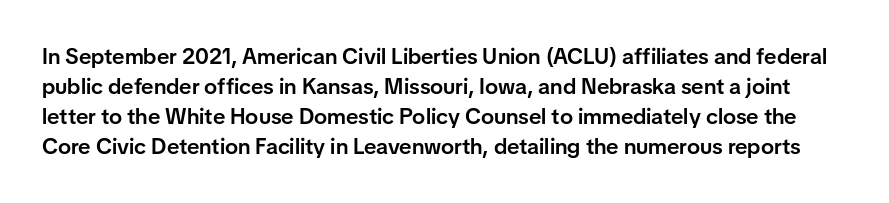
{"italic": "no", "bold": "semi", "underline": "no", "line_spacing": "normal", "line_spacing_ratio": 1.36, "letter_spacing": "normal", "letter_spacing_em": 0.0, "glyph_px": 22}
